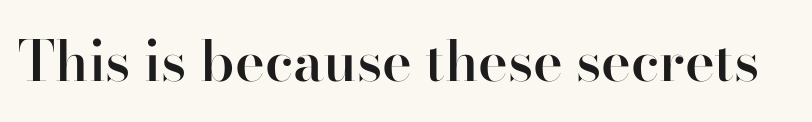
Here the designer chose a conventional face with non-uniform glyph widths. In terms of posture, this sample is upright. What stands out about the letter spacing? Nothing — it is the standard amount. Compared with an ordinary text face, these strokes are moderately heavier — a semibold. Each row of text sits above clean, open space.
